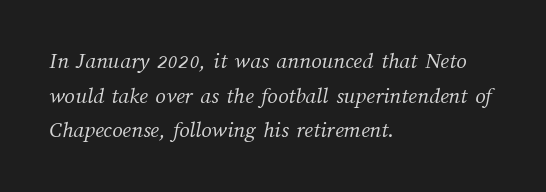
Q: Is the text bold? A: No.
Q: Is the text underlined? A: No.
Q: How is the paragraph aligned? A: Left-aligned.
Q: Is the spacing between letters normal or unusually wide? A: Normal.
Q: Is the spacing between lines tight, normal or loose? A: Normal.
